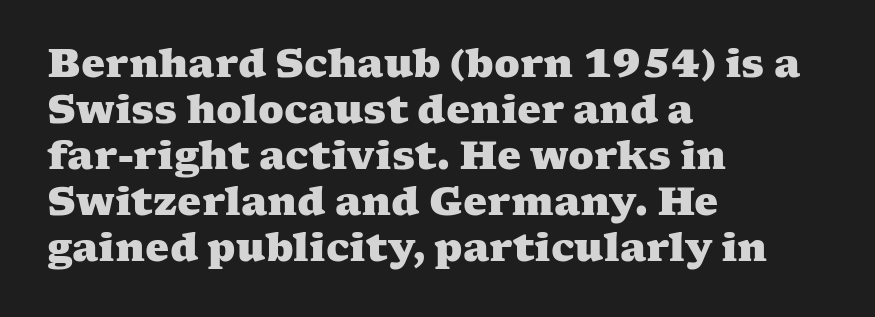
{"serif": "yes", "bold": "yes", "weight": "heavy", "width": "wide", "stroke_contrast": "medium", "x_height": "medium", "monospaced": "no", "underline": "no", "align": "left", "line_spacing_ratio": 1.21, "letter_spacing": "normal", "letter_spacing_em": 0.0, "glyph_px": 38}
